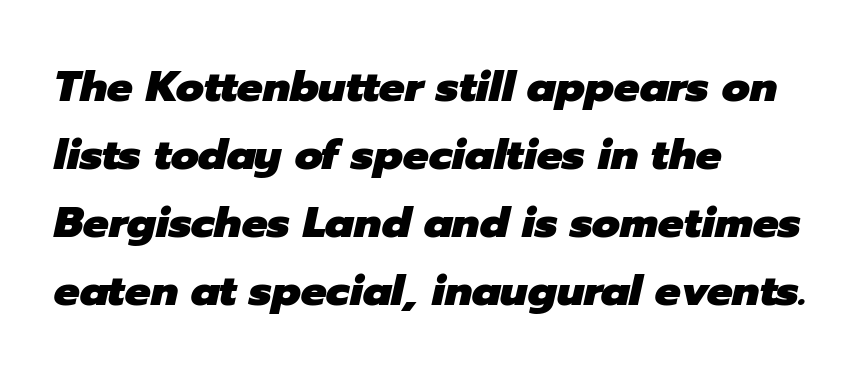
{"italic": "yes", "lean": "right", "slant_degrees": 12, "bold": "yes", "weight": "heavy", "width": "normal", "stroke_contrast": "low", "x_height": "medium", "monospaced": "no", "underline": "no", "align": "left", "line_spacing": "normal", "line_spacing_ratio": 1.58, "letter_spacing": "normal", "letter_spacing_em": 0.0, "glyph_px": 43}
